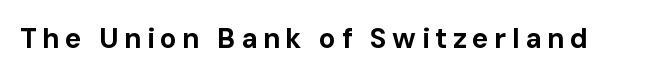
Is there any slant? The stems are plumb. The glyphs in this specimen are sans serif. The face used here is proportionally spaced, like ordinary book or web type. The typesetting leans heavy: a genuine bold. Beneath every word, the page is bare.
